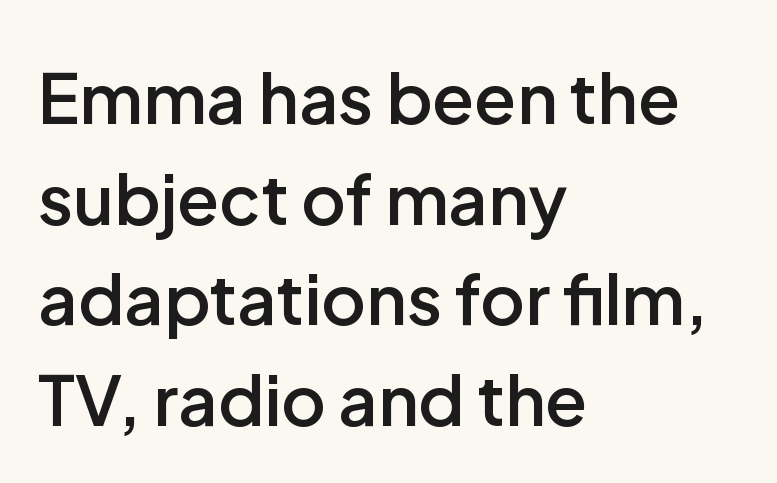
Characters remain perfectly vertical along every line. Stroke thickness is moderately raised; the sample reads as semibold. The letters carry no serifs — their stems end cleanly without finishing strokes. Clear beneath every line of the passage.
